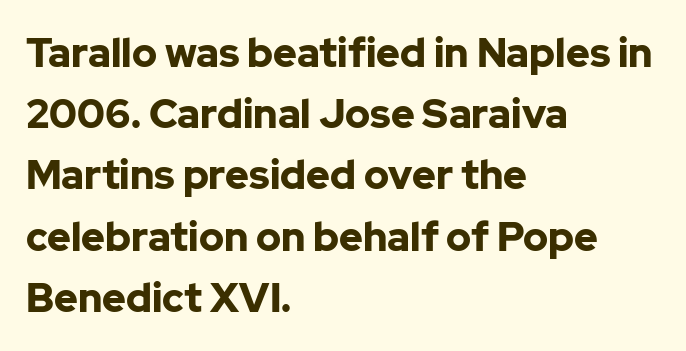
Q: Is the text bold? A: Yes.
Q: Is the text italic (slanted)? A: No, it is upright.
Q: Is the typeface a serif or a sans-serif typeface? A: Sans-serif.
Q: Is the text underlined? A: No.
Q: How is the paragraph aligned? A: Left-aligned.
Q: Is the spacing between letters normal or unusually wide? A: Normal.
Q: Is the spacing between lines tight, normal or loose? A: Normal.
Q: Width (condensed, normal, or wide)? A: Normal.
Q: Stroke contrast? A: Low.
Q: x-height? A: Medium.
Q: Monospaced? A: No.
